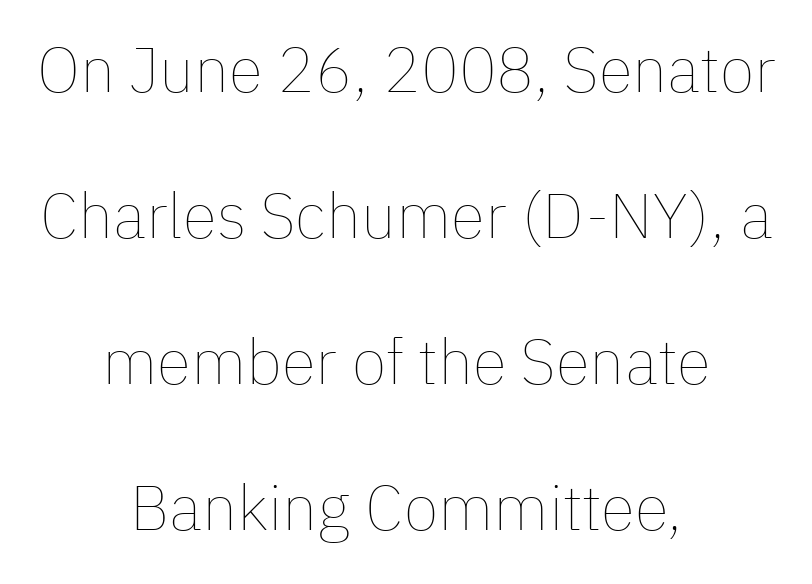
The image shows 63 px thin type, upright; set centered, loose line spacing (2.32x), normal letter spacing, not underlined; low stroke contrast and a medium x-height.
